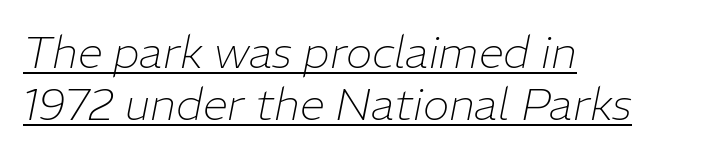
Q: Is the text bold? A: No.
Q: Is the text italic (slanted)? A: Yes, it leans right by about 11 degrees.
Q: Is the text underlined? A: Yes.
Q: How is the paragraph aligned? A: Left-aligned.
Q: Is the spacing between letters normal or unusually wide? A: Normal.
Q: Width (condensed, normal, or wide)? A: Normal.
Q: Stroke contrast? A: Low.
Q: x-height? A: Medium.
Q: Monospaced? A: No.
